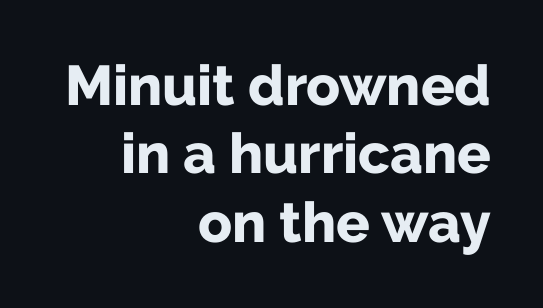
The image shows 56 px bold sans-serif type, upright; set right-aligned, line spacing 1.22x, normal letter spacing, not underlined; low stroke contrast and a medium x-height.
